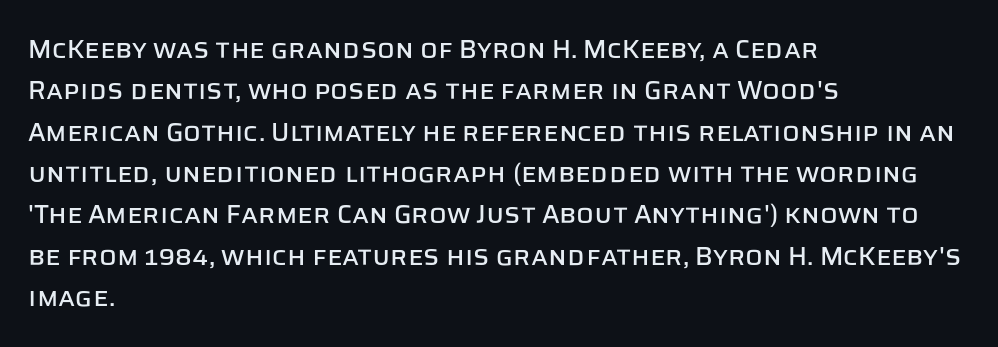
{"italic": "no", "underline": "no", "align": "left", "line_spacing": "normal", "line_spacing_ratio": 1.59, "letter_spacing": "normal", "letter_spacing_em": 0.0, "glyph_px": 26}
